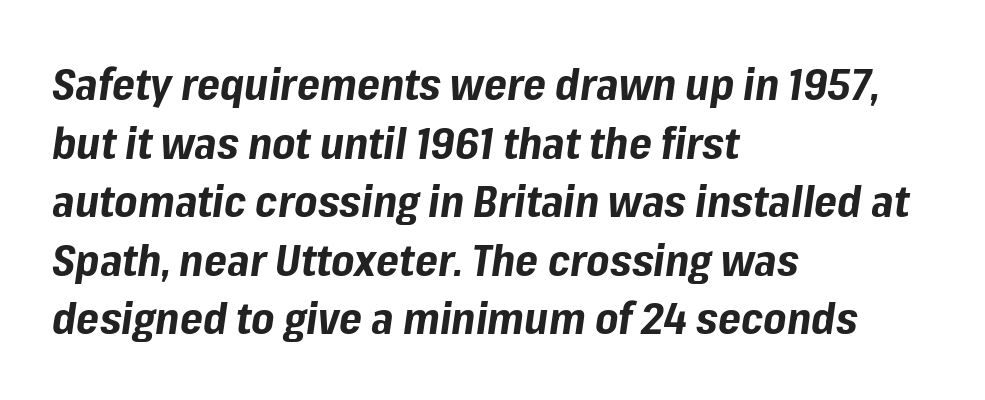
The strip under each line holds only bare page. Look at the stroke-to-counter ratio: heavy, a bold. Caption: standard tracking, unaltered. The rendering uses a moderate line-height, typical for paragraphs. The paragraph shown leans on its left margin.
